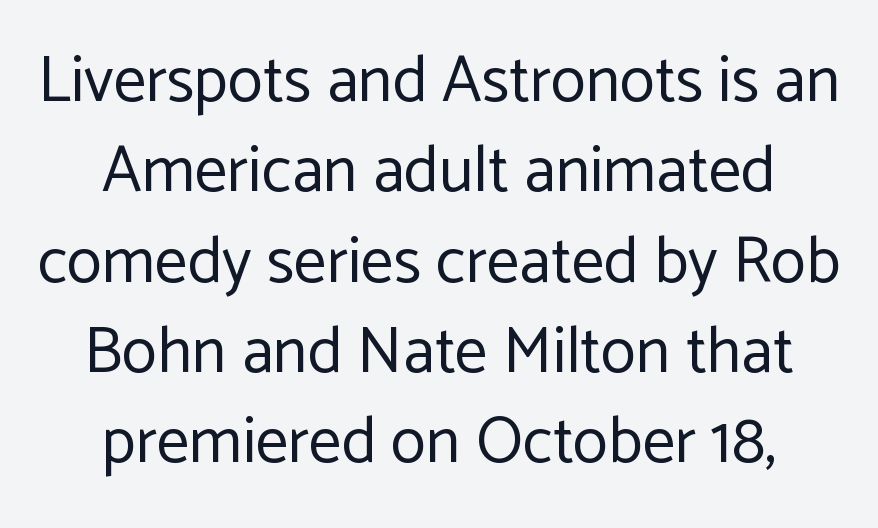
The rendering uses natural spacing where letterforms have individual widths. A centered setting, common on invitations and titles, is used for this passage. Ascenders rise straight up at ninety degrees. Each row of text sits above clean, open space. Weight: regular or lighter.
